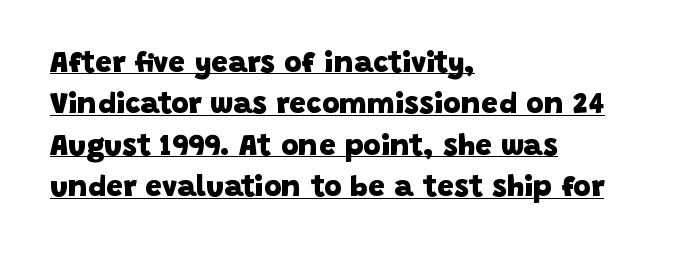
Students, observe the line beneath the letters — that is underlining. Vertical spacing — default. Is this a fixed-width face? No — the glyphs have proportional, varying widths. Nope, no serifs anywhere on these letters. The line texture is even and compact thanks to regular tracking.
